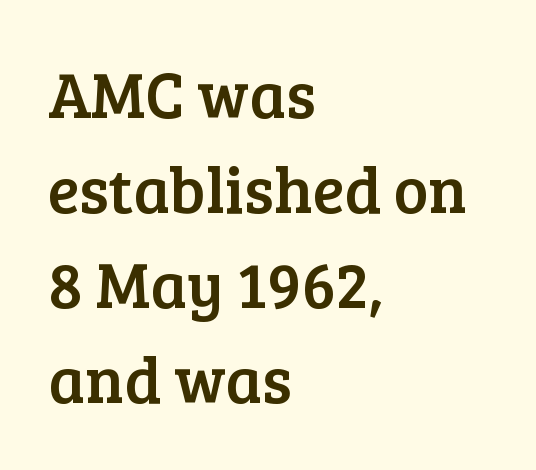
{"serif": "yes", "italic": "no", "width": "normal", "stroke_contrast": "low", "x_height": "medium", "monospaced": "no", "underline": "no", "align": "left", "line_spacing": "normal", "line_spacing_ratio": 1.46, "letter_spacing": "normal", "letter_spacing_em": 0.0, "glyph_px": 65}
